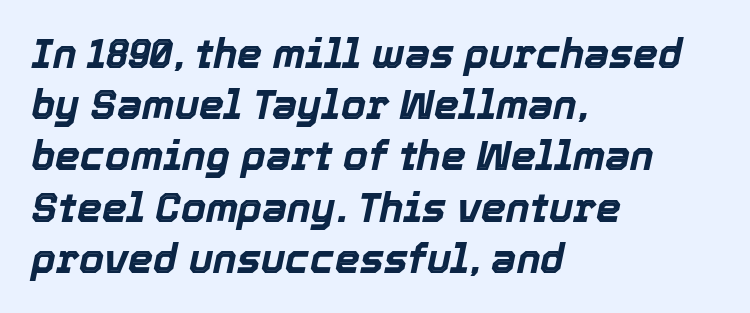
The image shows 40 px bold type, italic (leaning right); set left-aligned, normal line spacing (1.28x), normal letter spacing, not underlined; a medium x-height.
